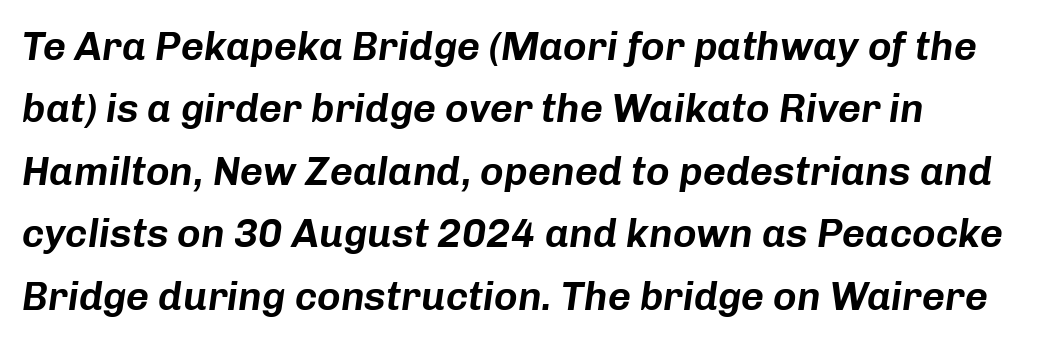
Q: Is the text italic (slanted)? A: Yes, it leans right by about 8 degrees.
Q: Is the text underlined? A: No.
Q: Is the spacing between letters normal or unusually wide? A: Normal.
Q: Is the spacing between lines tight, normal or loose? A: Normal.
Q: Width (condensed, normal, or wide)? A: Normal.
Q: Stroke contrast? A: Low.
Q: x-height? A: Medium.
Q: Monospaced? A: No.
